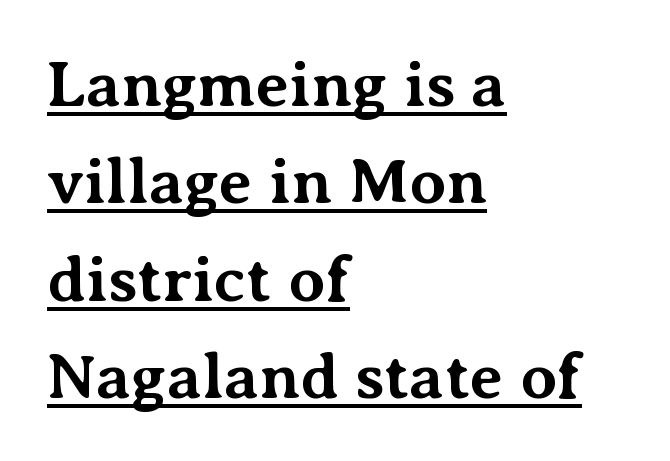
The paragraph has a hard left edge and a soft right edge. Regular leading. It's the straight-up-and-down kind of type. Bold? Absolutely — the strokes are thick and heavy. This rendering features underlined lettering. These lines are rendered in a variable-pitch font.
